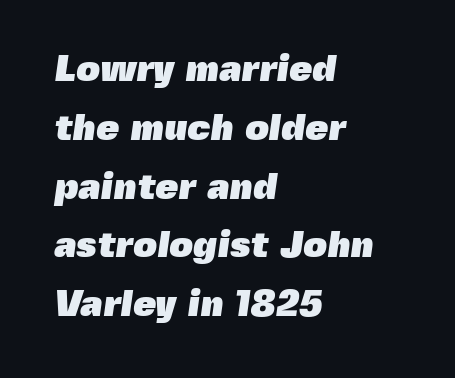
The image shows 37 px heavy sans-serif type; set left-aligned, normal line spacing (1.59x), normal letter spacing, not underlined; a medium x-height.
